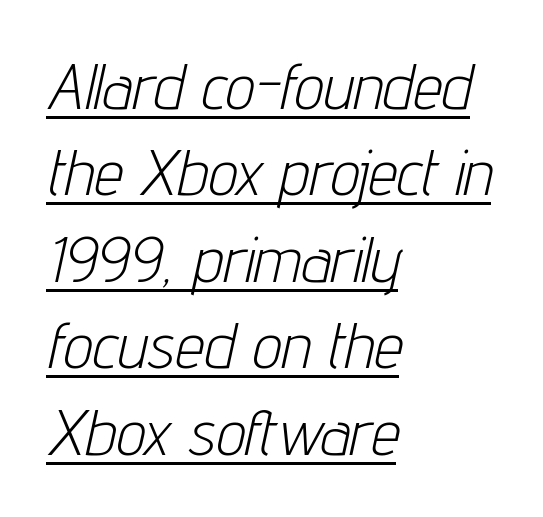
The image shows 65 px light, condensed type, italic (leaning right); set left-aligned, normal line spacing (1.33x), normal letter spacing, underlined; low stroke contrast and a medium x-height.
